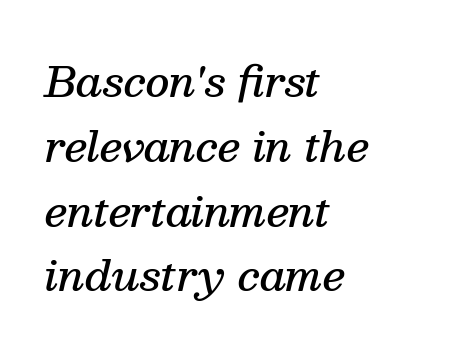
The image shows 41 px semibold serif type, italic (leaning right); set left-aligned, normal line spacing (1.58x), normal letter spacing, not underlined; medium stroke contrast and a medium x-height.
